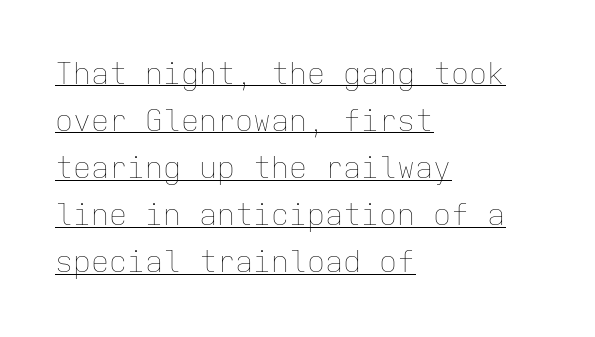
Is the block centered? No — it sits flush against the left margin. Counters stay open thanks to moderate or lighter strokes. The rendering uses a moderate line-height, typical for paragraphs. Somebody hit Ctrl+U on this one — the words are underlined. Nope, not italic — everything's standing straight. Looks like terminal output: every glyph gets an equal slot.
